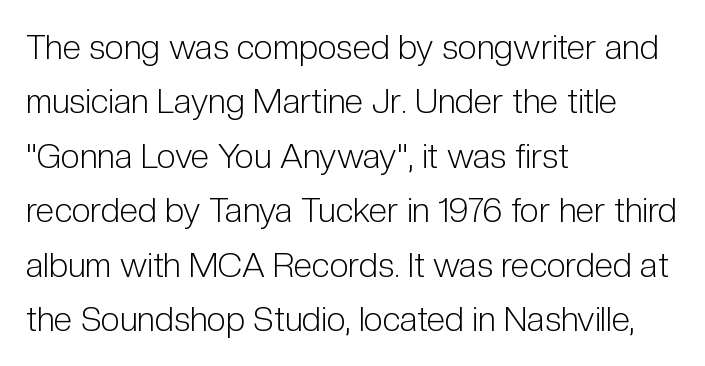
Q: Is the text bold? A: No.
Q: Is the text italic (slanted)? A: No, it is upright.
Q: Is the typeface a serif or a sans-serif typeface? A: Sans-serif.
Q: Is the text underlined? A: No.
Q: How is the paragraph aligned? A: Left-aligned.
Q: Is the spacing between letters normal or unusually wide? A: Normal.
Q: Is the spacing between lines tight, normal or loose? A: Normal.
Q: Width (condensed, normal, or wide)? A: Condensed.
Q: Stroke contrast? A: Low.
Q: x-height? A: Medium.
Q: Monospaced? A: No.
